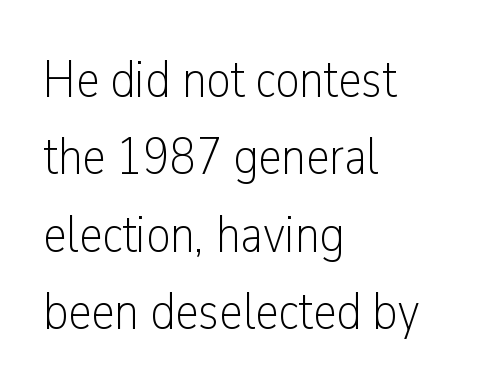
When letters stand straight like this, we call the style roman or upright. The face used here is proportionally spaced, like ordinary book or web type. Nobody drew a line under any word here. The letters look calm and open, with moderate or lighter stems.
